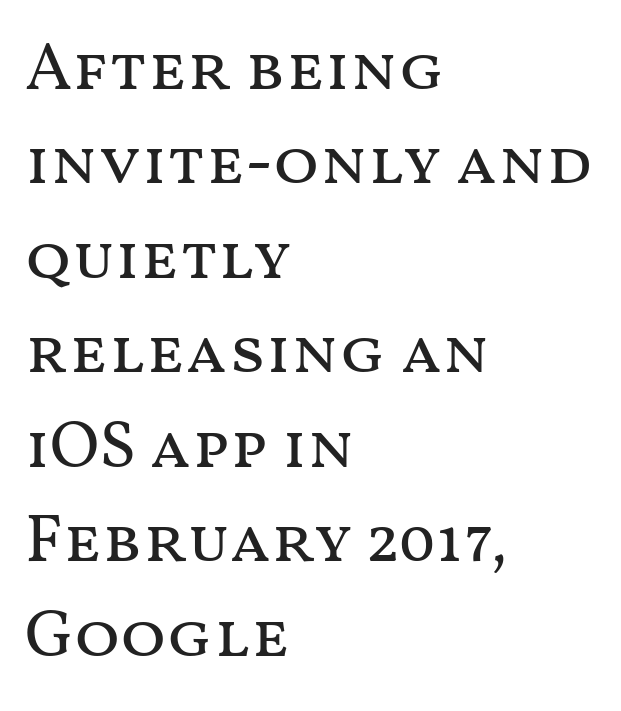
Q: Is the text bold? A: No.
Q: Is the text italic (slanted)? A: No, it is upright.
Q: Is the text underlined? A: No.
Q: How is the paragraph aligned? A: Left-aligned.
Q: Is the spacing between letters normal or unusually wide? A: Normal.
Q: Is the spacing between lines tight, normal or loose? A: Normal.
Q: Width (condensed, normal, or wide)? A: Wide.
Q: Stroke contrast? A: Medium.
Q: x-height? A: Medium.
Q: Monospaced? A: No.
